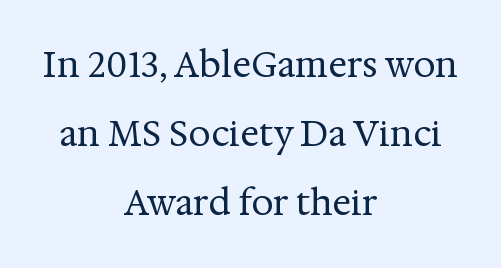
Q: Is the text bold? A: No.
Q: Is the text italic (slanted)? A: No, it is upright.
Q: Is the typeface a serif or a sans-serif typeface? A: Serif.
Q: Is the text underlined? A: No.
Q: How is the paragraph aligned? A: Centered.
Q: Is the spacing between letters normal or unusually wide? A: Normal.
Q: Is the spacing between lines tight, normal or loose? A: Loose.
Q: Width (condensed, normal, or wide)? A: Normal.
Q: Stroke contrast? A: Medium.
Q: x-height? A: Medium.
Q: Monospaced? A: No.
